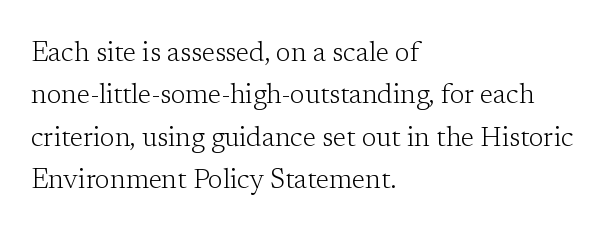
Characters follow at the spacing the type designer built in. Where is the straight margin? On the left. Weight: regular or lighter. Check the space under the baseline: it is left empty. Each new line begins a customary step beneath the previous one.
